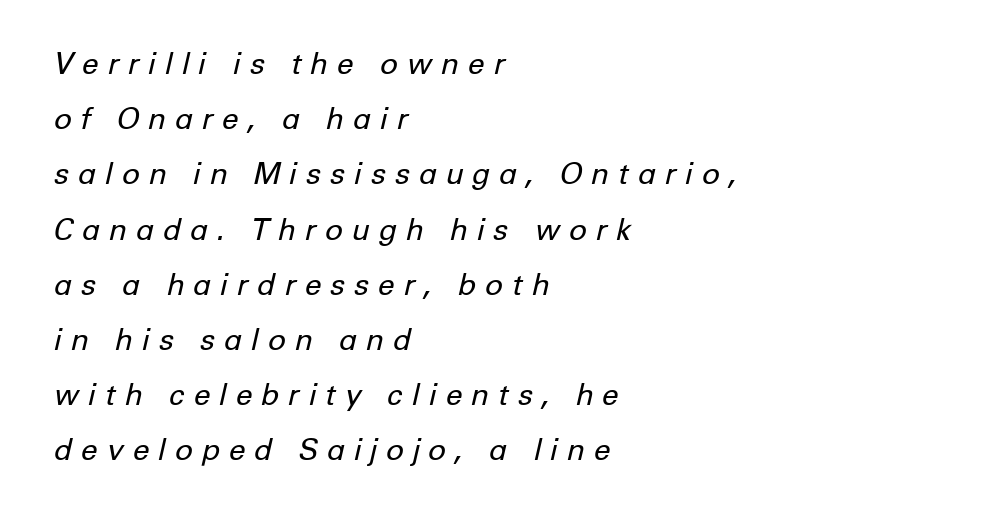
No chunkiness to these letters — they're not bold. Proportional: the letters do not fall into vertical columns. The rendering anchors every line to the left-hand side. Posture: slanted. A typesetter would call this heavily tracked-out type.
